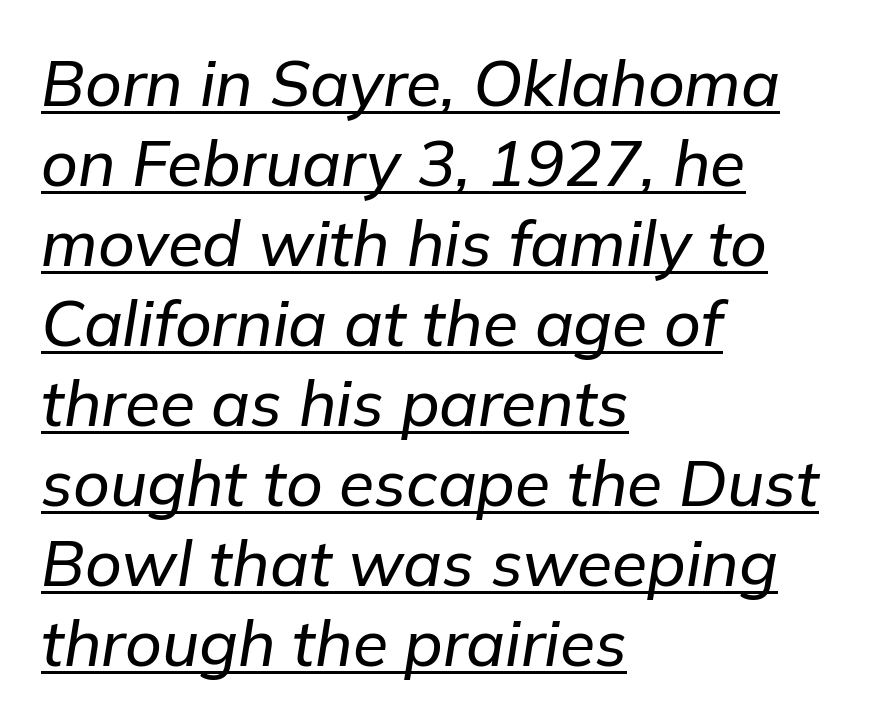
Q: Is the text italic (slanted)? A: Yes, it leans right by about 9 degrees.
Q: Is the text underlined? A: Yes.
Q: How is the paragraph aligned? A: Left-aligned.
Q: Is the spacing between letters normal or unusually wide? A: Normal.
Q: Is the spacing between lines tight, normal or loose? A: Normal.
Q: Width (condensed, normal, or wide)? A: Normal.
Q: Stroke contrast? A: Low.
Q: x-height? A: Medium.
Q: Monospaced? A: No.
